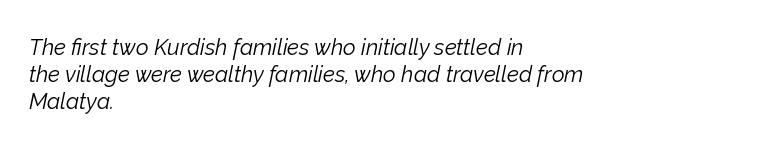
The image shows 22 px text type, italic (leaning right); set left-aligned, line spacing 1.22x, normal letter spacing, not underlined.
